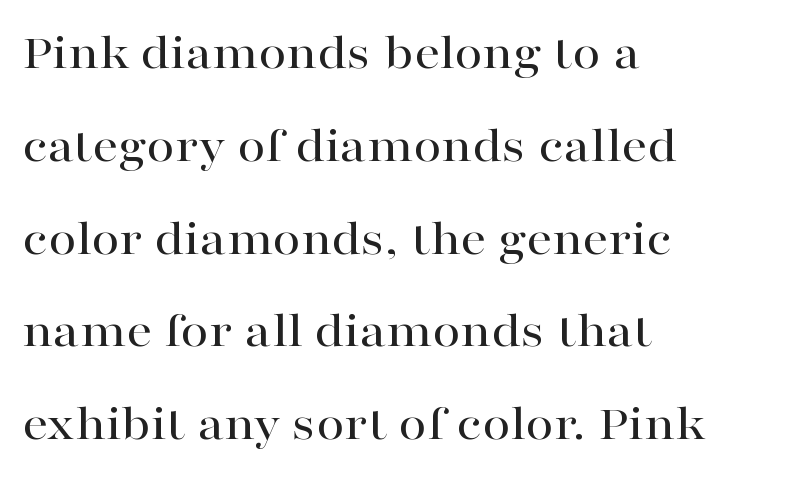
Upright lettering throughout. Each letter keeps its own natural width here, so spacing adapts to shape. Left-aligned paragraph, ragged on the right. The passage shown is not underscored anywhere.
